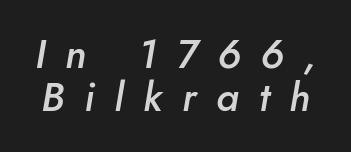
{"italic": "yes", "lean": "right", "slant_degrees": 5, "bold": "semi", "weight": "semibold", "width": "normal", "stroke_contrast": "low", "x_height": "small", "monospaced": "no", "underline": "no", "line_spacing": "tight", "line_spacing_ratio": 1.08, "letter_spacing": "wide", "letter_spacing_em": 0.49, "glyph_px": 40}
